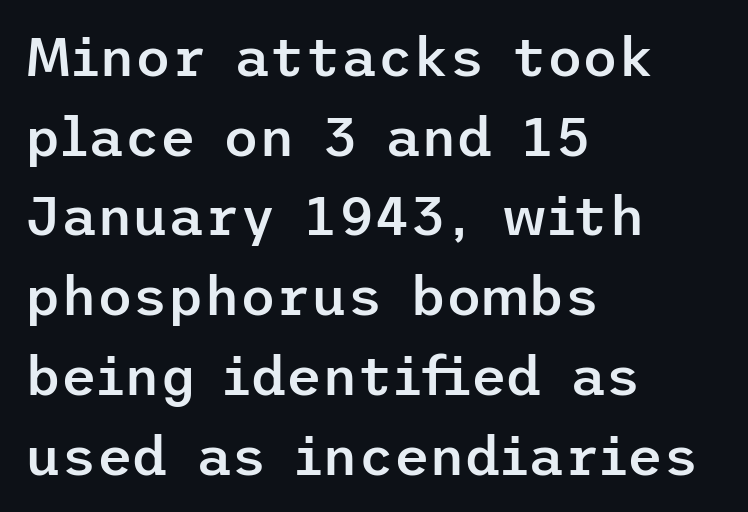
{"serif": "no", "italic": "no", "bold": "semi", "weight": "semibold", "width": "normal", "stroke_contrast": "low", "x_height": "medium", "underline": "no", "align": "left", "line_spacing": "normal", "line_spacing_ratio": 1.45, "letter_spacing": "normal", "letter_spacing_em": 0.0, "glyph_px": 55}
